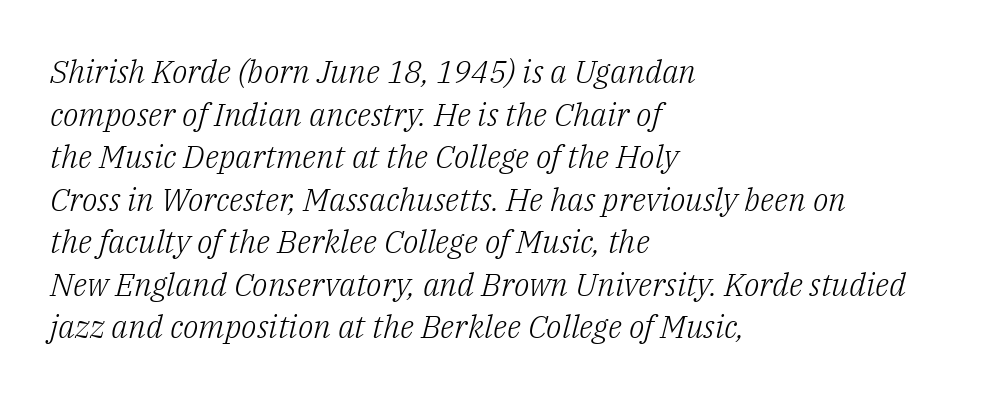
Q: Is the text bold? A: No.
Q: Is the text italic (slanted)? A: Yes, it leans right by about 14 degrees.
Q: Is the typeface a serif or a sans-serif typeface? A: Serif.
Q: Is the text underlined? A: No.
Q: How is the paragraph aligned? A: Left-aligned.
Q: Is the spacing between letters normal or unusually wide? A: Normal.
Q: Is the spacing between lines tight, normal or loose? A: Normal.
Q: Width (condensed, normal, or wide)? A: Normal.
Q: Stroke contrast? A: Low.
Q: x-height? A: Medium.
Q: Monospaced? A: No.
